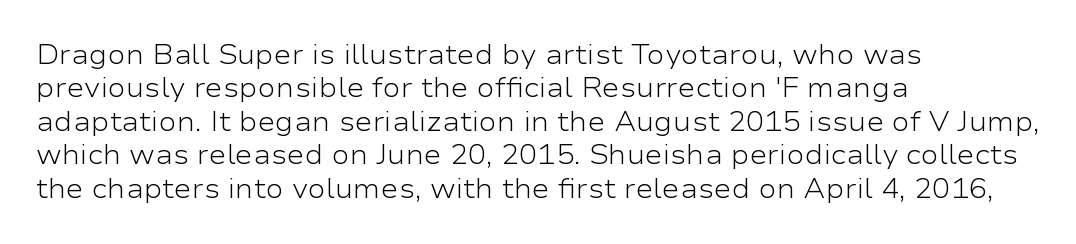
Q: Is the text bold? A: No.
Q: Is the text italic (slanted)? A: No, it is upright.
Q: Is the text underlined? A: No.
Q: How is the paragraph aligned? A: Left-aligned.
Q: Is the spacing between letters normal or unusually wide? A: Normal.
